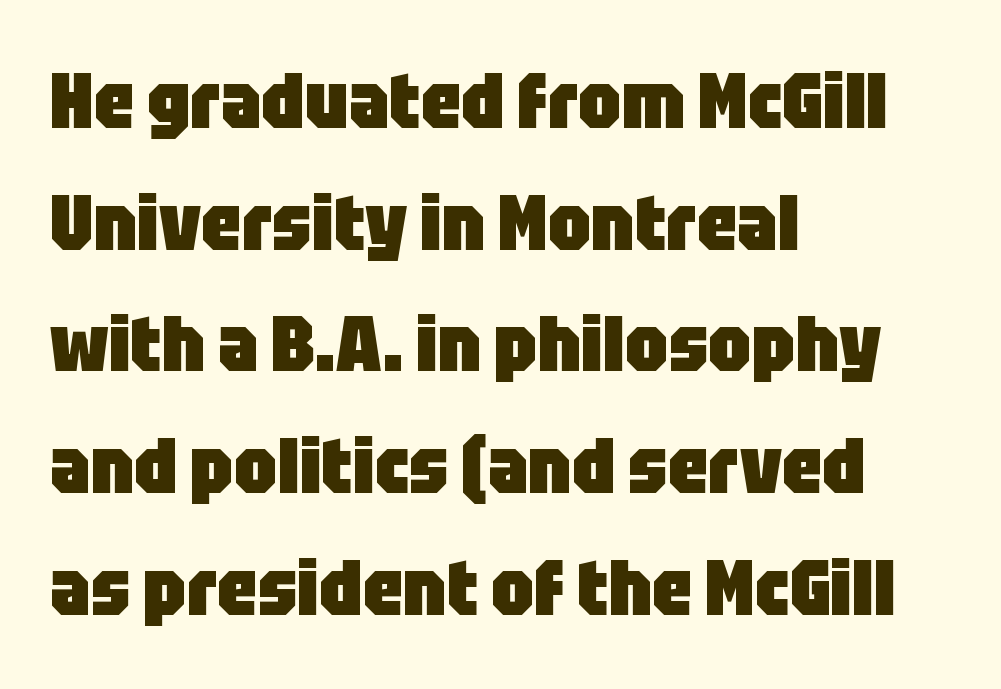
{"serif": "no", "italic": "no", "bold": "yes", "weight": "heavy", "width": "condensed", "stroke_contrast": "low", "x_height": "large", "monospaced": "no", "underline": "no", "align": "left", "line_spacing": "normal", "line_spacing_ratio": 1.56, "letter_spacing": "normal", "letter_spacing_em": 0.0, "glyph_px": 78}
